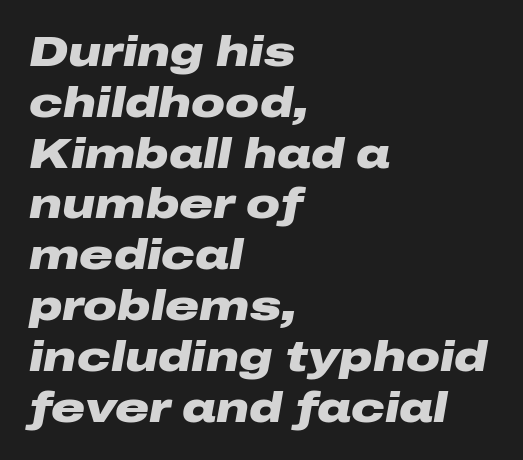
The image shows 42 px heavy, wide type, italic (leaning right); set left-aligned, line spacing 1.21x, normal letter spacing, not underlined; low stroke contrast and a medium x-height.
